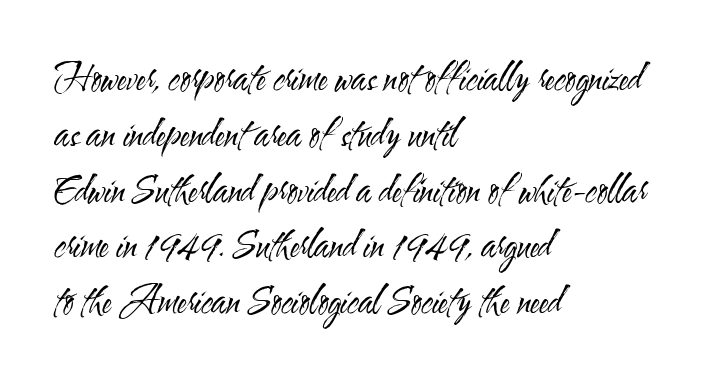
Q: Is the text bold? A: No.
Q: Is the text italic (slanted)? A: Yes.
Q: Is the typeface a serif or a sans-serif typeface? A: Sans-serif.
Q: Is the text underlined? A: No.
Q: How is the paragraph aligned? A: Left-aligned.
Q: Is the spacing between letters normal or unusually wide? A: Normal.
Q: Is the spacing between lines tight, normal or loose? A: Normal.
Q: Width (condensed, normal, or wide)? A: Condensed.
Q: Stroke contrast? A: Medium.
Q: x-height? A: Small.
Q: Monospaced? A: No.
